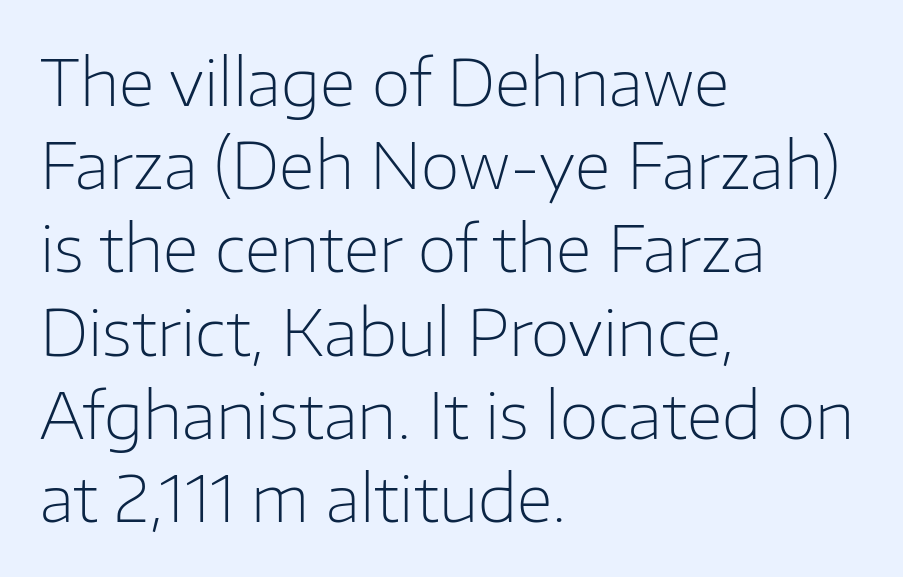
Q: Is the text bold? A: No.
Q: Is the text italic (slanted)? A: No, it is upright.
Q: Is the typeface a serif or a sans-serif typeface? A: Sans-serif.
Q: Is the text underlined? A: No.
Q: How is the paragraph aligned? A: Left-aligned.
Q: Is the spacing between letters normal or unusually wide? A: Normal.
Q: Is the spacing between lines tight, normal or loose? A: Normal.
Q: Width (condensed, normal, or wide)? A: Normal.
Q: Stroke contrast? A: Low.
Q: x-height? A: Medium.
Q: Monospaced? A: No.
